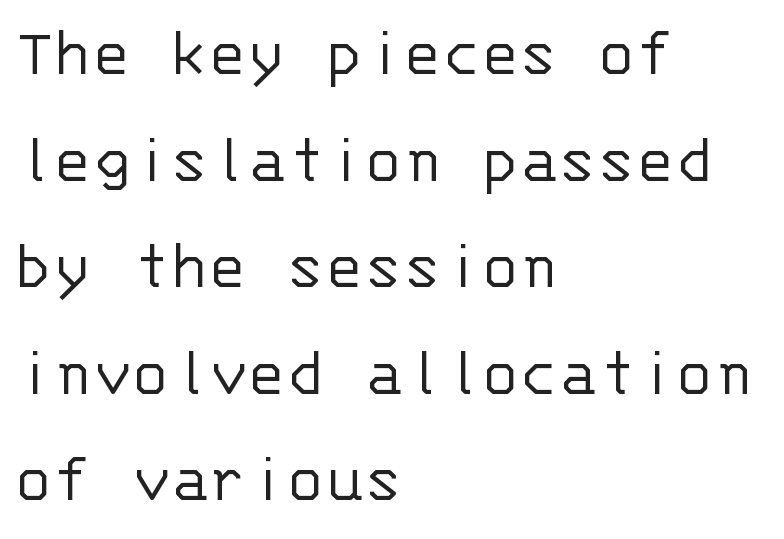
Q: Is the text bold? A: No.
Q: Is the text italic (slanted)? A: No, it is upright.
Q: Is the typeface a serif or a sans-serif typeface? A: Sans-serif.
Q: Is the text underlined? A: No.
Q: How is the paragraph aligned? A: Left-aligned.
Q: Is the spacing between letters normal or unusually wide? A: Normal.
Q: Is the spacing between lines tight, normal or loose? A: Normal.
Q: Width (condensed, normal, or wide)? A: Normal.
Q: Stroke contrast? A: Low.
Q: x-height? A: Large.
Q: Monospaced? A: Yes.
